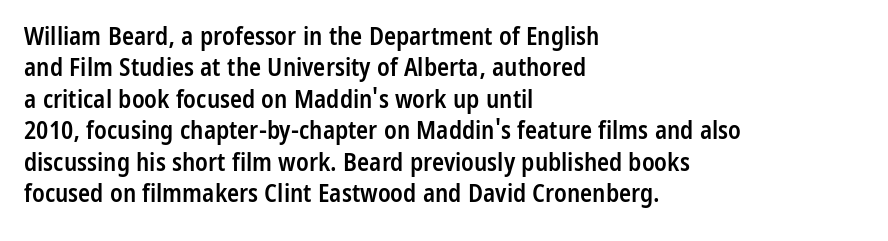
Has an underline been added? It has not. Nobody touched the tracking dial on this one. The rendering uses a semibold face; strokes are thickened but not to full bold. Style check: upright. Normally led — the rows are evenly, conventionally spaced.
